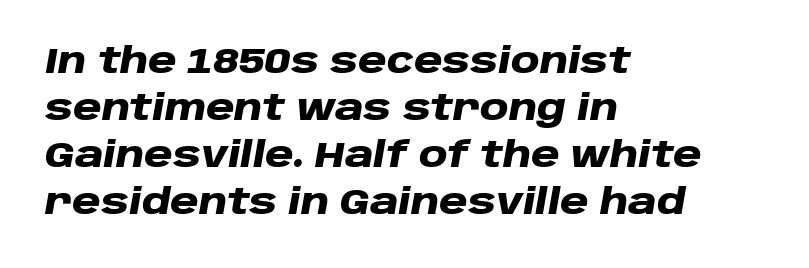
{"italic": "yes", "lean": "right", "slant_degrees": 10, "bold": "yes", "weight": "heavy", "width": "wide", "stroke_contrast": "low", "x_height": "large", "monospaced": "no", "underline": "no", "align": "left", "line_spacing": "normal", "line_spacing_ratio": 1.34, "letter_spacing": "normal", "letter_spacing_em": 0.0, "glyph_px": 35}
